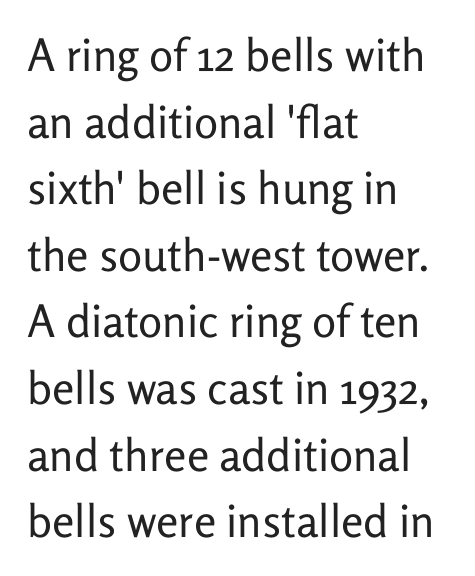
Q: Is the text bold? A: No.
Q: Is the text italic (slanted)? A: No, it is upright.
Q: Is the typeface a serif or a sans-serif typeface? A: Sans-serif.
Q: Is the text underlined? A: No.
Q: How is the paragraph aligned? A: Left-aligned.
Q: Is the spacing between letters normal or unusually wide? A: Normal.
Q: Is the spacing between lines tight, normal or loose? A: Normal.
Q: Width (condensed, normal, or wide)? A: Normal.
Q: Stroke contrast? A: Low.
Q: x-height? A: Medium.
Q: Monospaced? A: No.
